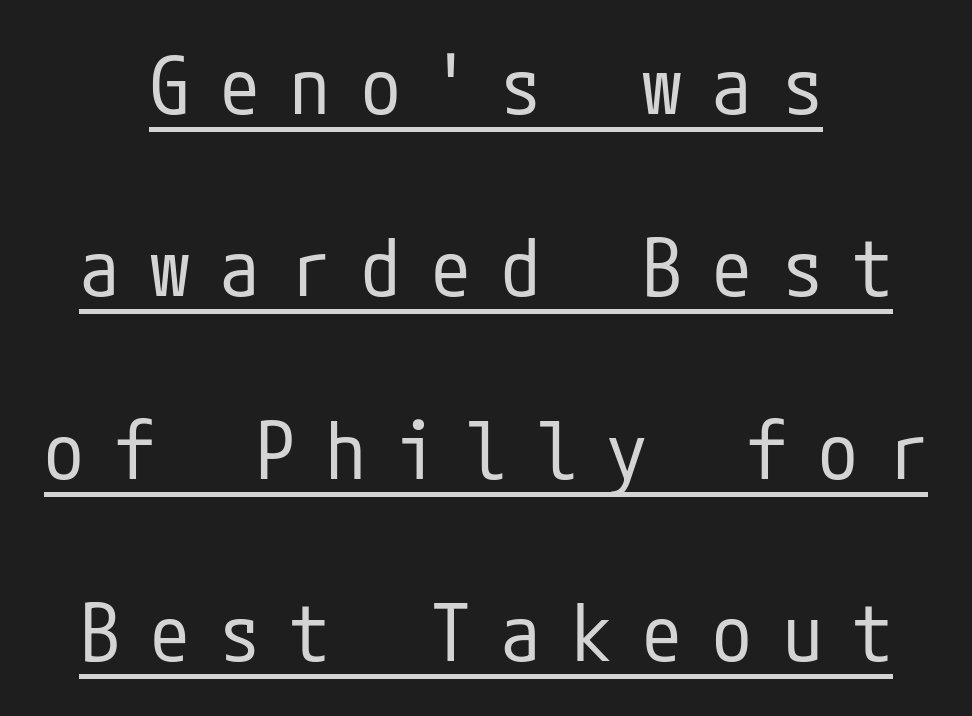
{"serif": "no", "italic": "no", "bold": "no", "weight": "regular", "width": "condensed", "stroke_contrast": "low", "x_height": "medium", "underline": "yes", "align": "center", "line_spacing": "loose", "line_spacing_ratio": 2.31, "letter_spacing": "wide", "letter_spacing_em": 0.39, "glyph_px": 79}
